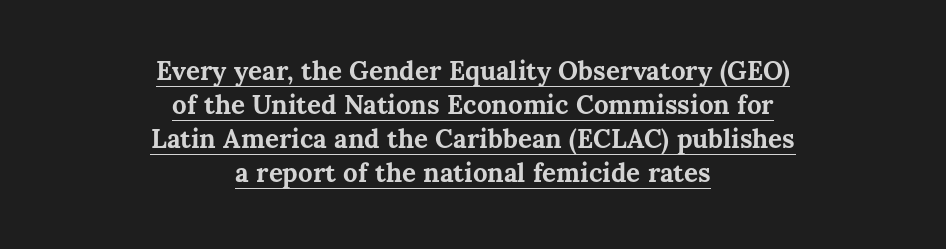
The image shows 26 px bold type, upright; set centered, normal line spacing (1.31x), normal letter spacing, underlined.
